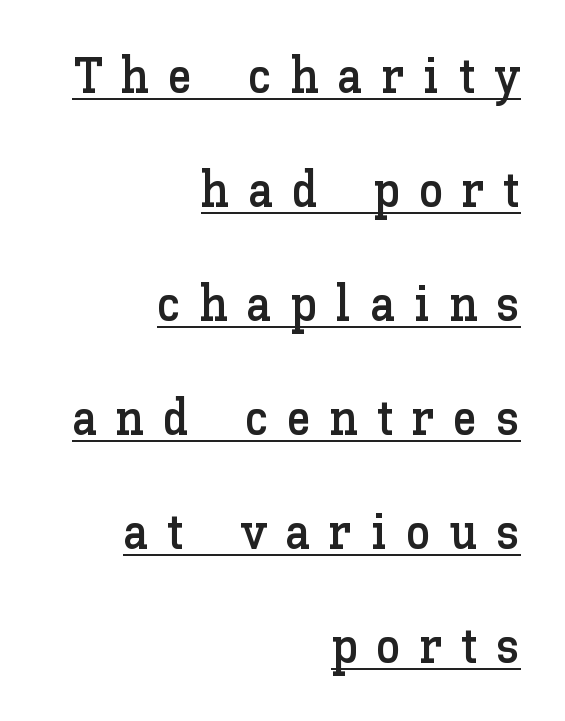
The image shows 50 px text type, upright; set right-aligned, loose line spacing (2.28x), unusually wide letter spacing (+0.37 em), underlined; low stroke contrast and a medium x-height.
